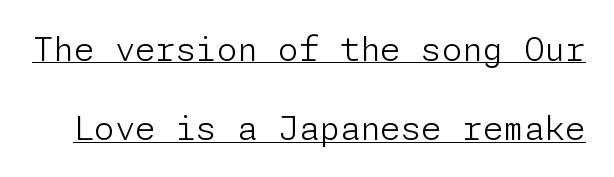
The horizontal fit of the characters is conventional and even. Weight: not bold — regular or lighter. This is the regular roman posture of the typeface. Students, observe the line beneath the letters — that is underlining. The designer went with a sans here, leaving each stem footless. Interline gaps are noticeably wide in this sample.
